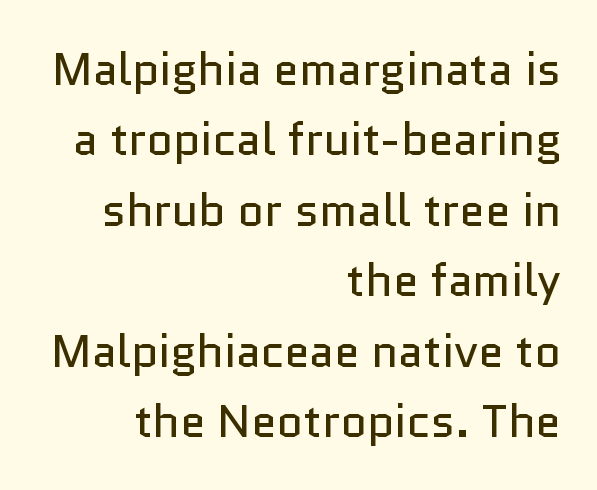
{"serif": "no", "italic": "no", "bold": "no", "weight": "regular", "width": "normal", "stroke_contrast": "low", "x_height": "medium", "monospaced": "no", "underline": "no", "align": "right", "line_spacing": "normal", "line_spacing_ratio": 1.53, "letter_spacing": "normal", "letter_spacing_em": 0.0, "glyph_px": 46}
